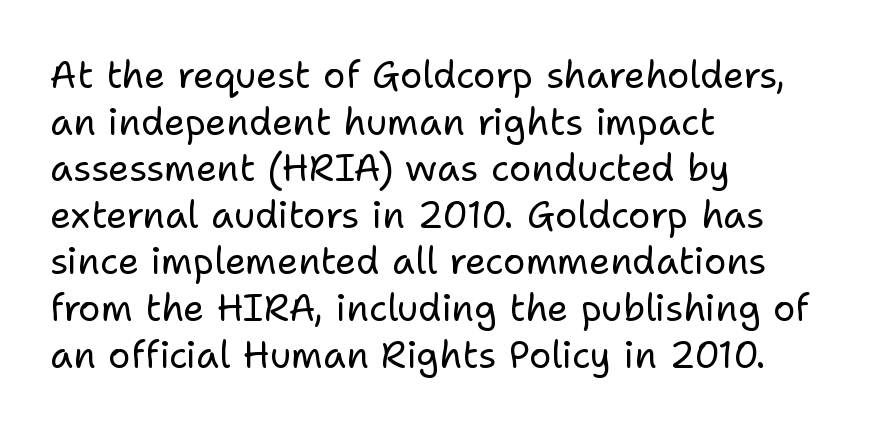
The image shows 37 px regular-weight sans-serif type, upright; set left-aligned, normal line spacing (1.26x), normal letter spacing, not underlined; low stroke contrast and a medium x-height.
